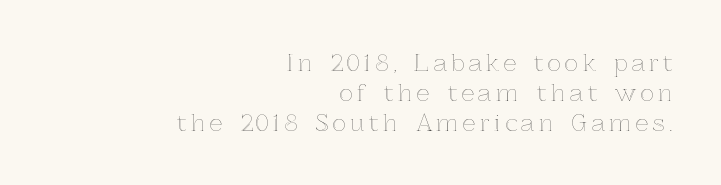
The image shows 23 px text type, upright; set right-aligned, normal line spacing (1.3x), not underlined.
